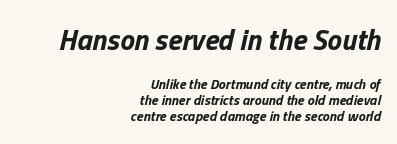
Q: Is the text bold? A: Yes.
Q: Is the text italic (slanted)? A: Yes, it leans right by about 13 degrees.
Q: Is the text underlined? A: No.
Q: How is the paragraph aligned? A: Right-aligned.
Q: Is the spacing between letters normal or unusually wide? A: Normal.
Q: Is the spacing between lines tight, normal or loose? A: Tight.
Q: Which block of text is set in a larger size, the first (top) or the second (bottom)? A: The first (top) one.
Q: Width (condensed, normal, or wide)? A: Normal.
Q: Stroke contrast? A: Low.
Q: x-height? A: Medium.
Q: Monospaced? A: No.
